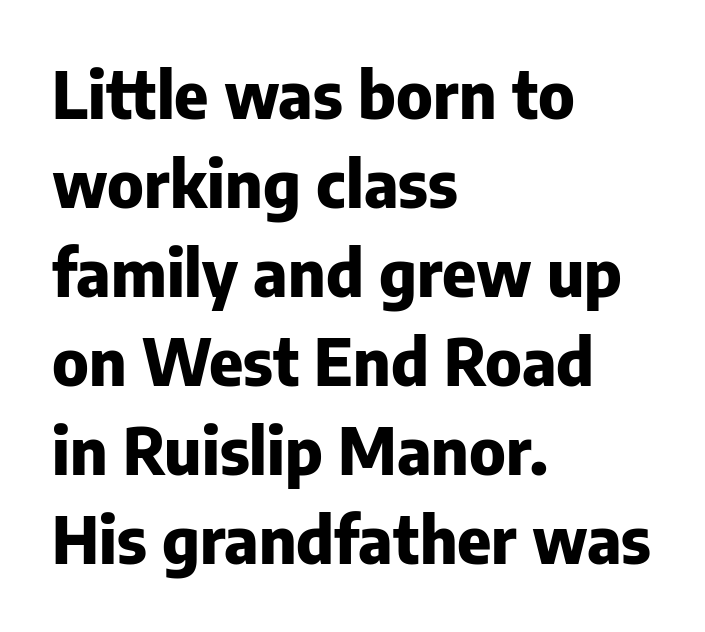
The image shows 65 px heavy sans-serif type, upright; set left-aligned, normal line spacing (1.37x), normal letter spacing, not underlined; low stroke contrast and a medium x-height.
